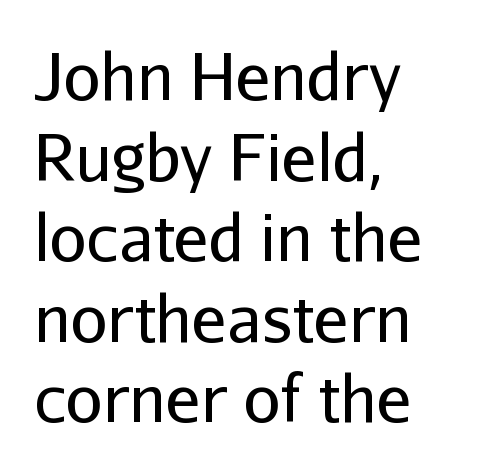
The image shows 65 px regular-weight sans-serif type, upright; set left-aligned, line spacing 1.24x, normal letter spacing, not underlined; low stroke contrast and a medium x-height.
